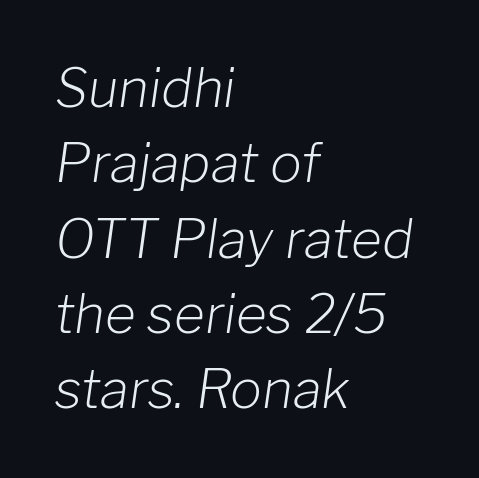
{"italic": "yes", "lean": "right", "slant_degrees": 8, "bold": "no", "weight": "light", "width": "normal", "stroke_contrast": "low", "x_height": "medium", "monospaced": "no", "underline": "no", "align": "left", "line_spacing": "normal", "line_spacing_ratio": 1.42, "letter_spacing": "normal", "letter_spacing_em": 0.0, "glyph_px": 53}
